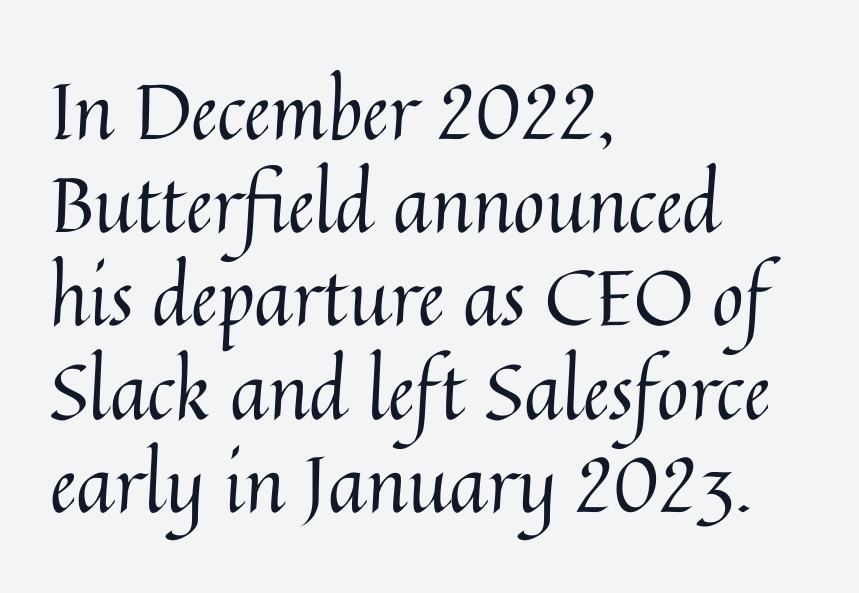
The image shows 77 px regular-weight type; set left-aligned, line spacing 1.21x, normal letter spacing, not underlined; medium stroke contrast and a medium x-height.
